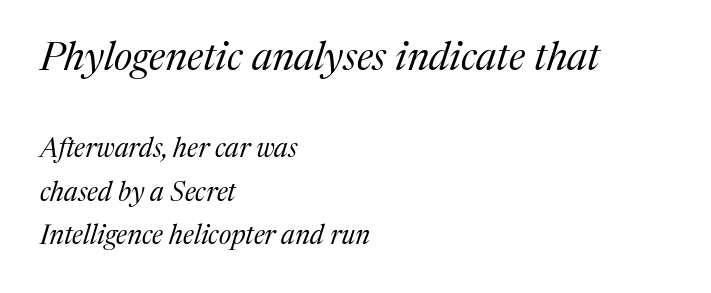
The image shows 40 px regular-weight serif type, italic (leaning right); set left-aligned, normal line spacing (1.62x), normal letter spacing, not underlined; the first (top) block is 1.48x larger; medium stroke contrast and a medium x-height.
